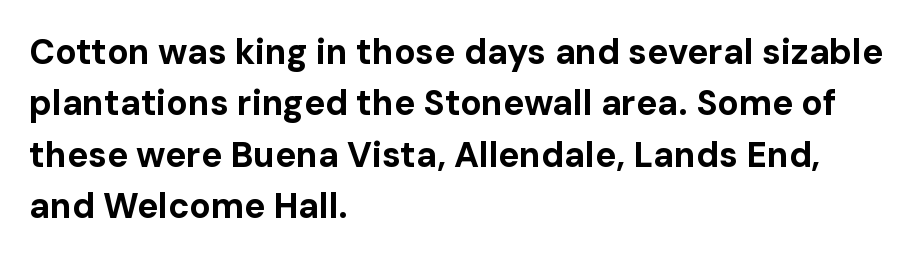
{"serif": "no", "italic": "no", "bold": "yes", "weight": "bold", "width": "normal", "stroke_contrast": "low", "x_height": "medium", "monospaced": "no", "underline": "no", "align": "left", "line_spacing": "normal", "line_spacing_ratio": 1.47, "letter_spacing": "normal", "letter_spacing_em": 0.0, "glyph_px": 35}
